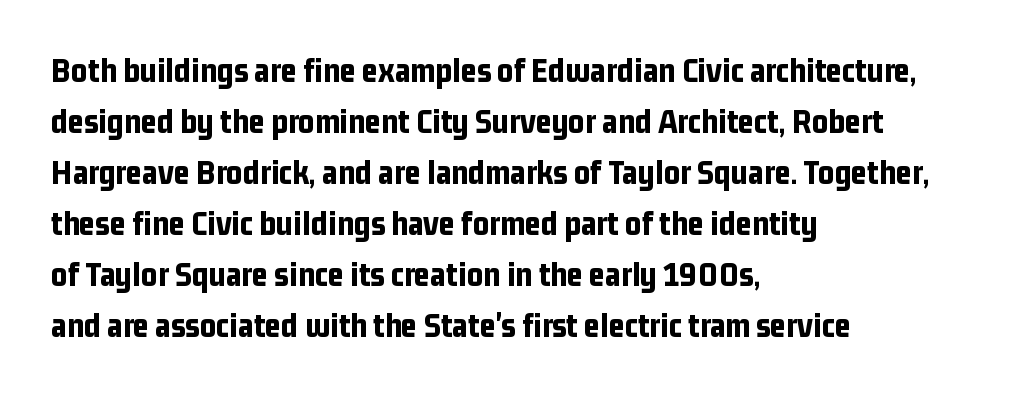
Q: Is the text bold? A: Yes.
Q: Is the text italic (slanted)? A: No, it is upright.
Q: Is the typeface a serif or a sans-serif typeface? A: Sans-serif.
Q: Is the text underlined? A: No.
Q: How is the paragraph aligned? A: Left-aligned.
Q: Is the spacing between letters normal or unusually wide? A: Normal.
Q: Is the spacing between lines tight, normal or loose? A: Normal.
Q: Width (condensed, normal, or wide)? A: Condensed.
Q: Stroke contrast? A: Low.
Q: x-height? A: Medium.
Q: Monospaced? A: No.
